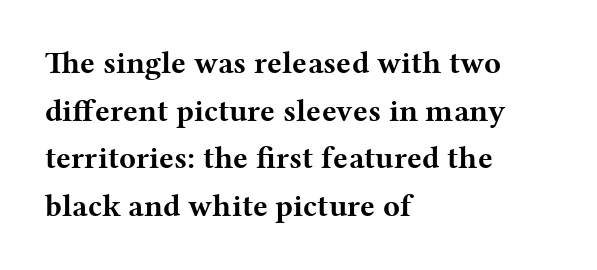
Examine the stroke ends and you'll spot serifs. Emphasis by weight is at full strength: bold. Unlike italic type, these characters show no tilt at all. The line texture is even and compact thanks to regular tracking.
